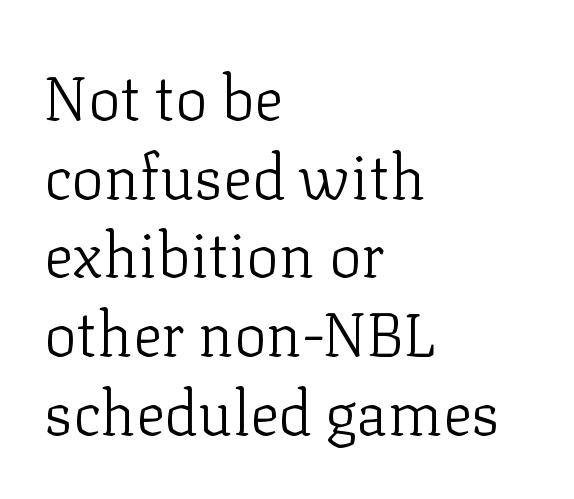
{"serif": "yes", "italic": "no", "bold": "no", "weight": "light", "width": "normal", "stroke_contrast": "low", "x_height": "medium", "monospaced": "no", "underline": "no", "align": "left", "line_spacing": "normal", "line_spacing_ratio": 1.29, "letter_spacing": "normal", "letter_spacing_em": 0.0, "glyph_px": 61}
